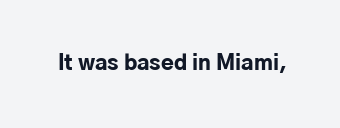
Q: Is the text bold? A: Yes.
Q: Is the text italic (slanted)? A: No, it is upright.
Q: Is the text underlined? A: No.
Q: Is the spacing between letters normal or unusually wide? A: Normal.
